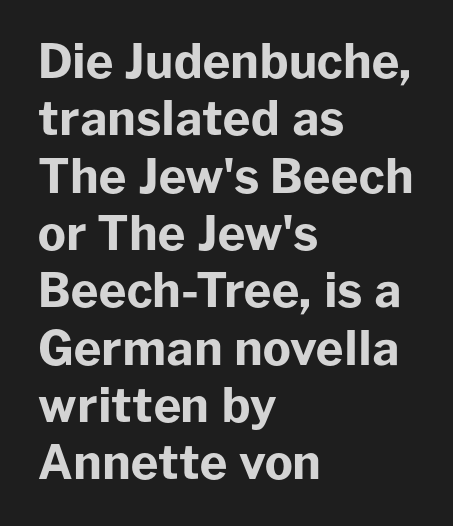
If you drew a ruler down the left edge, every line would touch it. Only glyphs here, with clear space below each row. Notice how the stems are strictly vertical — no italics here. What weight is shown? A full bold with thick strokes. Is this a sans? Yes — the strokes have no serifs. You could not count columns in this text — the font is proportionally spaced.
